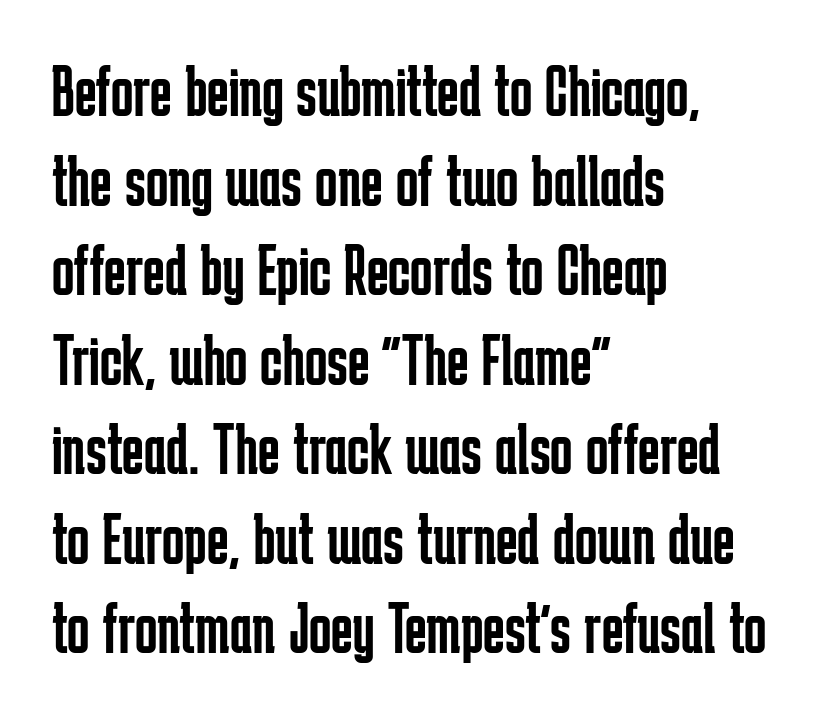
{"serif": "no", "italic": "no", "bold": "no", "weight": "regular", "width": "condensed", "stroke_contrast": "low", "x_height": "medium", "monospaced": "no", "underline": "no", "align": "left", "line_spacing_ratio": 1.21, "letter_spacing": "normal", "letter_spacing_em": 0.0, "glyph_px": 74}
